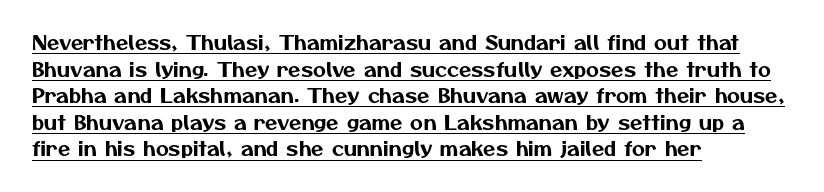
{"underline": "yes", "align": "left", "line_spacing": "normal", "line_spacing_ratio": 1.33, "letter_spacing": "normal", "letter_spacing_em": 0.0, "glyph_px": 20}
